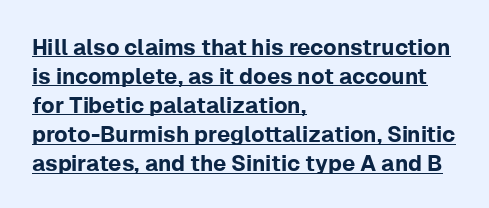
The gaps between neighbouring characters are ordinary and unremarkable. This sample carries an underscore along the baseline area. What's the leading like? Ordinary, nothing unusual. Tall strokes in this sample are plumb rather than angled. Which margin do the lines hug? The left one — the right edge is uneven.
